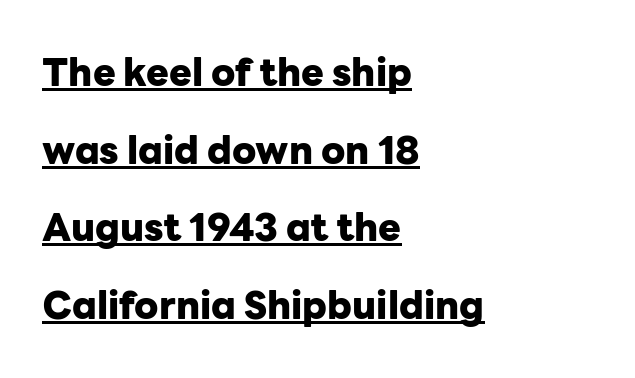
The image shows 38 px heavy sans-serif type, upright; set left-aligned, loose line spacing (2.04x), normal letter spacing, underlined; low stroke contrast and a medium x-height.
